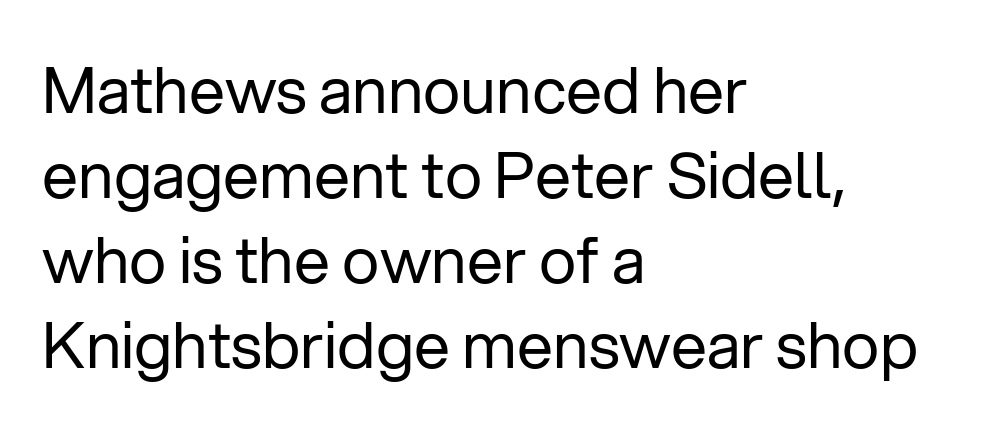
The image shows 64 px regular-weight sans-serif type, upright; set left-aligned, normal line spacing (1.33x), normal letter spacing, not underlined; low stroke contrast and a medium x-height.
